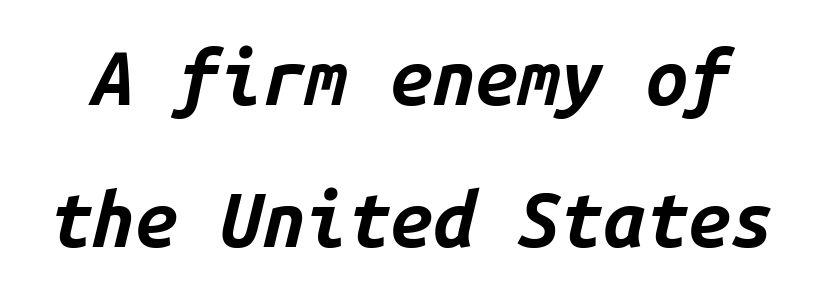
Descender tails drop into unmarked territory. Compared with an ordinary text face, these strokes are far heavier — a full bold. You could count columns in this text — the font is strictly monospaced. The passage shown has conventional tracking throughout. There's an unmistakable incline to the writing here.
